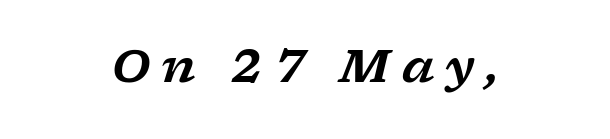
Q: Is the text italic (slanted)? A: Yes, it leans right by about 17 degrees.
Q: Is the typeface a serif or a sans-serif typeface? A: Serif.
Q: Is the text underlined? A: No.
Q: How is the paragraph aligned? A: Centered.
Q: Is the spacing between letters normal or unusually wide? A: Unusually wide.
Q: Width (condensed, normal, or wide)? A: Wide.
Q: Stroke contrast? A: Low.
Q: x-height? A: Medium.
Q: Monospaced? A: No.
